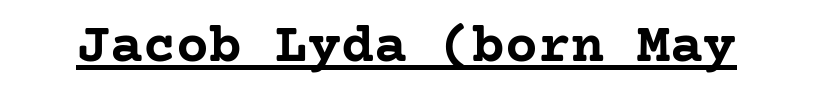
Q: Is the text bold? A: Yes.
Q: Is the text italic (slanted)? A: No, it is upright.
Q: Is the typeface a serif or a sans-serif typeface? A: Serif.
Q: Is the text underlined? A: Yes.
Q: Is the spacing between letters normal or unusually wide? A: Normal.
Q: Width (condensed, normal, or wide)? A: Normal.
Q: Stroke contrast? A: Low.
Q: x-height? A: Medium.
